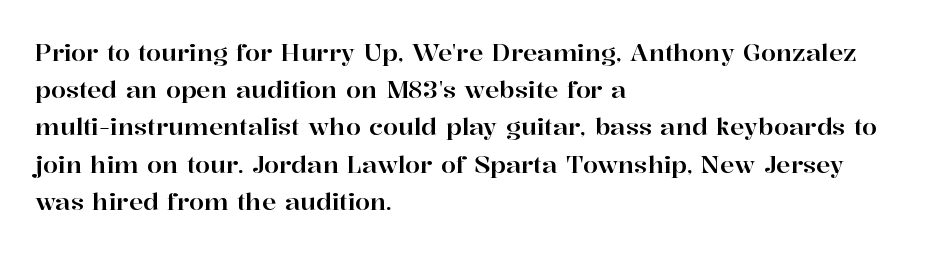
{"italic": "no", "underline": "no", "align": "left", "line_spacing": "normal", "line_spacing_ratio": 1.55, "letter_spacing": "normal", "letter_spacing_em": 0.0, "glyph_px": 24}
